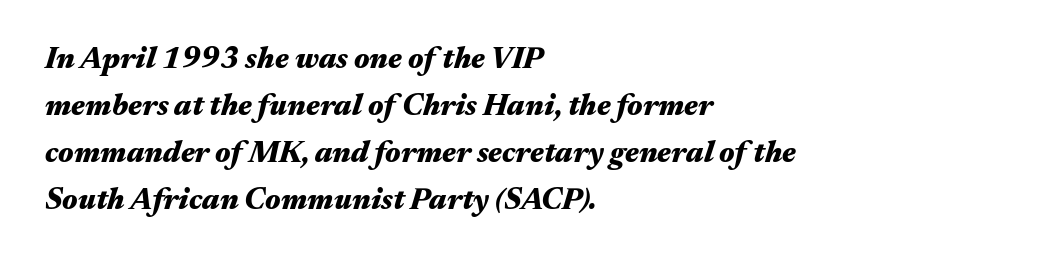
The image shows 30 px heavy, wide type, italic (leaning right); set left-aligned, normal line spacing (1.57x), normal letter spacing, not underlined; medium stroke contrast and a medium x-height.
